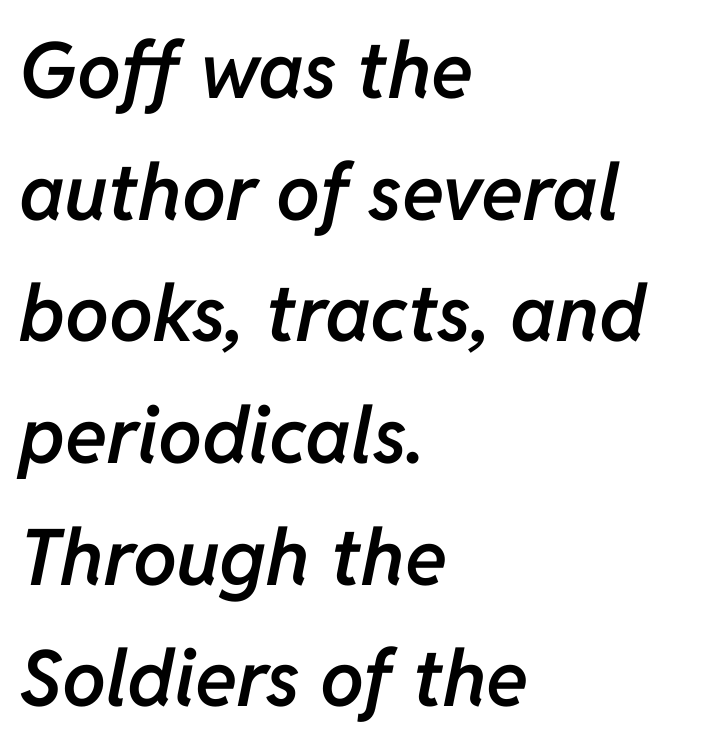
{"italic": "yes", "lean": "right", "slant_degrees": 11, "bold": "semi", "weight": "semibold", "width": "normal", "stroke_contrast": "low", "x_height": "medium", "monospaced": "no", "underline": "no", "align": "left", "line_spacing": "normal", "line_spacing_ratio": 1.56, "letter_spacing": "normal", "letter_spacing_em": 0.0, "glyph_px": 78}
